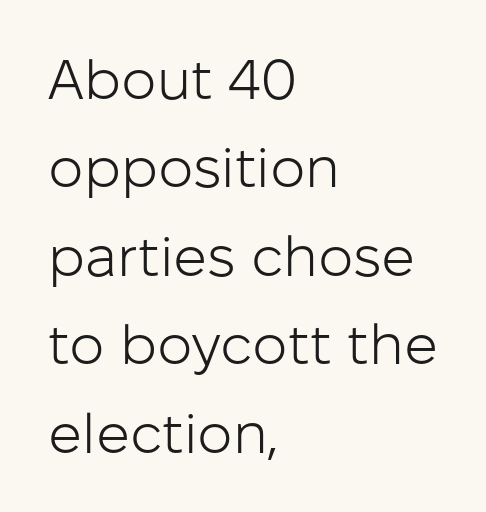
The image shows 56 px light sans-serif type, upright; set left-aligned, normal line spacing (1.58x), normal letter spacing, not underlined; low stroke contrast and a medium x-height.
